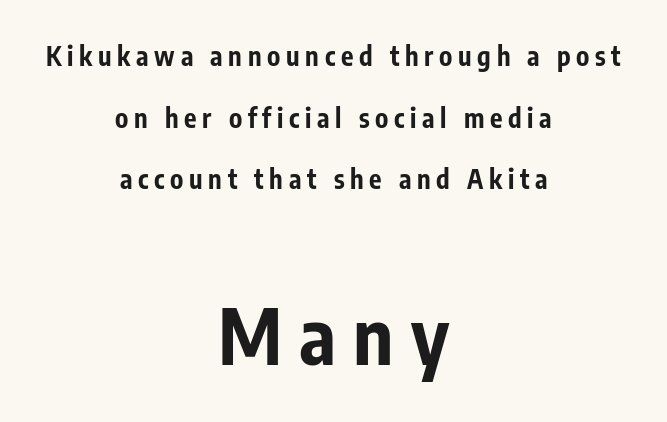
Q: Is the text bold? A: Yes.
Q: Is the text italic (slanted)? A: No, it is upright.
Q: Is the typeface a serif or a sans-serif typeface? A: Sans-serif.
Q: Is the text underlined? A: No.
Q: How is the paragraph aligned? A: Centered.
Q: Is the spacing between letters normal or unusually wide? A: Unusually wide.
Q: Is the spacing between lines tight, normal or loose? A: Loose.
Q: Which block of text is set in a larger size, the first (top) or the second (bottom)? A: The second (bottom) one.
Q: Width (condensed, normal, or wide)? A: Condensed.
Q: Stroke contrast? A: Low.
Q: x-height? A: Medium.
Q: Monospaced? A: No.
